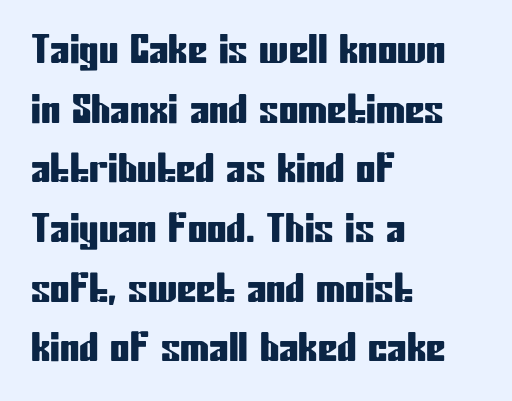
The image shows 39 px condensed sans-serif type, upright; set left-aligned, normal line spacing (1.53x), normal letter spacing, not underlined; low stroke contrast and a medium x-height.
